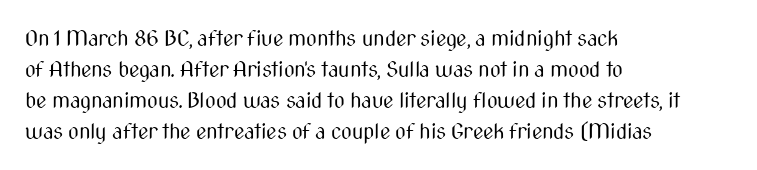
The image shows 21 px text type, upright; set left-aligned, normal line spacing (1.47x), normal letter spacing, not underlined.
